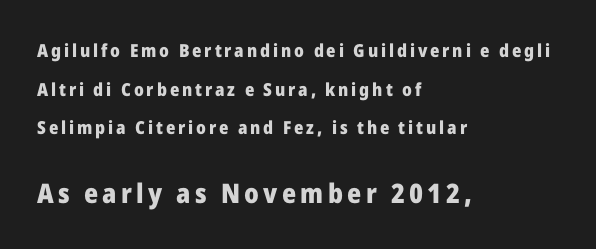
The image shows 27 px bold type, upright; set left-aligned, loose line spacing (2.14x), not underlined; the second (bottom) block is 1.5x larger.
